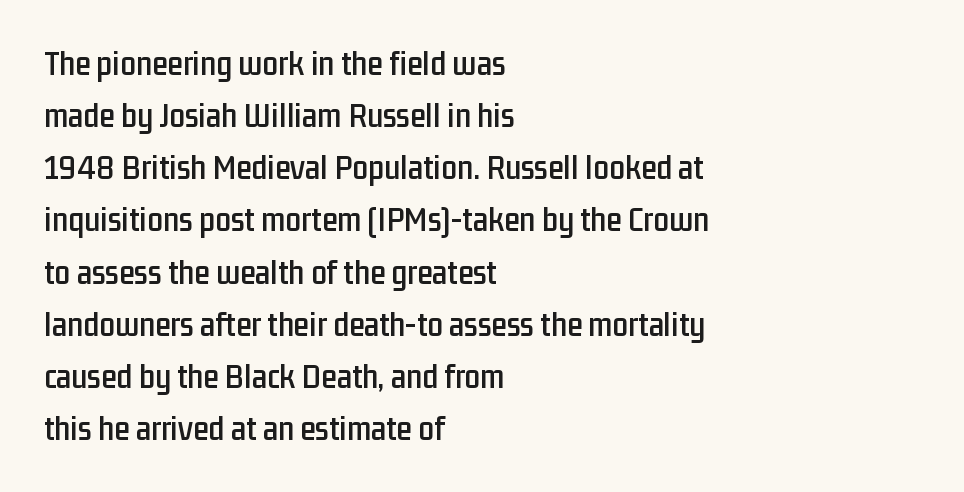
The image shows 35 px condensed sans-serif type, upright; set left-aligned, normal line spacing (1.49x), normal letter spacing, not underlined; low stroke contrast and a medium x-height.
